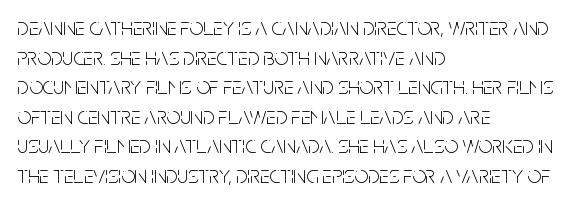
Q: Is the text bold? A: No.
Q: Is the text italic (slanted)? A: No, it is upright.
Q: Is the text underlined? A: No.
Q: How is the paragraph aligned? A: Left-aligned.
Q: Is the spacing between letters normal or unusually wide? A: Normal.
